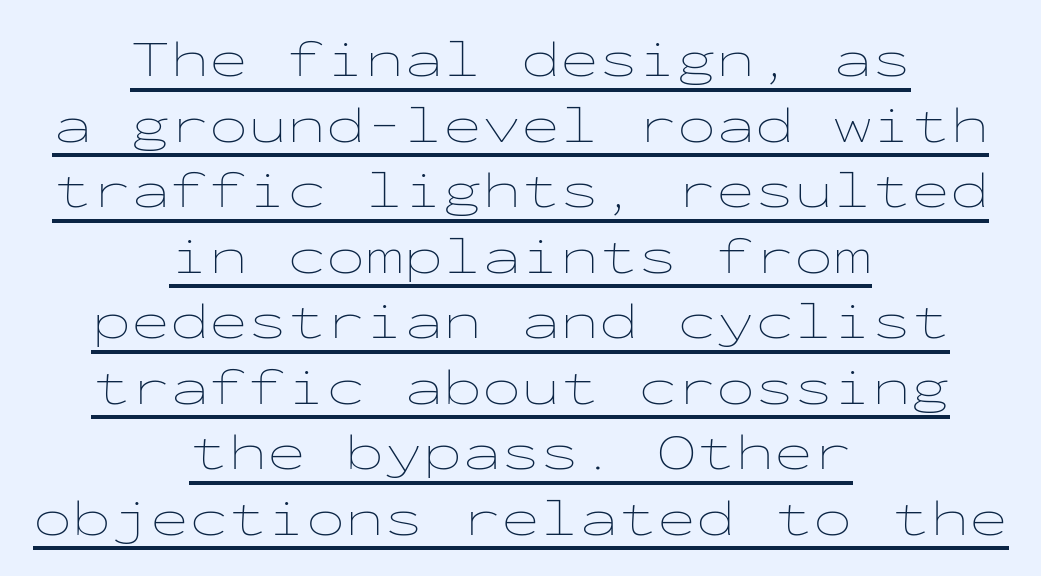
There is no visible air inserted between adjacent glyphs. Does a line run under the words? Yes, clearly. Every character here occupies the same horizontal width, giving the sample a typewriter-like rhythm. Horizontal bands of white between lines are of average thickness. In terms of posture, this sample is upright. Is the type heavy? It reads as light-to-regular instead.
